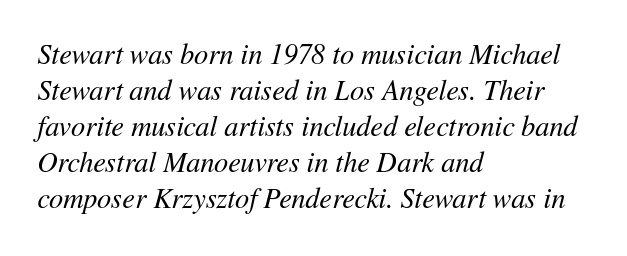
{"italic": "yes", "lean": "right", "slant_degrees": 11, "bold": "no", "weight": "regular", "width": "normal", "stroke_contrast": "medium", "x_height": "medium", "monospaced": "no", "underline": "no", "align": "left", "line_spacing": "normal", "line_spacing_ratio": 1.29, "letter_spacing": "normal", "letter_spacing_em": 0.0, "glyph_px": 28}
